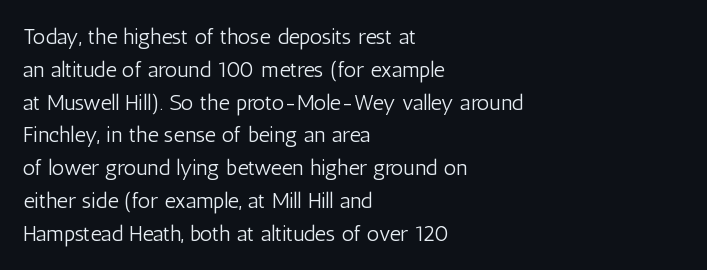
Descender tails drop into unmarked territory. Vertically, the passage feels balanced, rows spaced as you'd expect. The typesetter chose a ragged-right arrangement here. The typography opts for an upright posture over an oblique one. The rendering keeps characters at their native spacing. Stroke mass is kept to a normal reading level or below.
